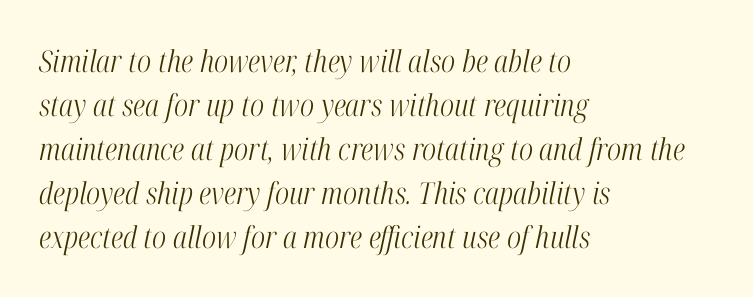
Q: Is the text bold? A: No.
Q: Is the text italic (slanted)? A: Yes, it leans right by about 12 degrees.
Q: Is the typeface a serif or a sans-serif typeface? A: Serif.
Q: Is the text underlined? A: No.
Q: How is the paragraph aligned? A: Left-aligned.
Q: Is the spacing between letters normal or unusually wide? A: Normal.
Q: Is the spacing between lines tight, normal or loose? A: Normal.
Q: Width (condensed, normal, or wide)? A: Condensed.
Q: Stroke contrast? A: High.
Q: x-height? A: Medium.
Q: Monospaced? A: No.
